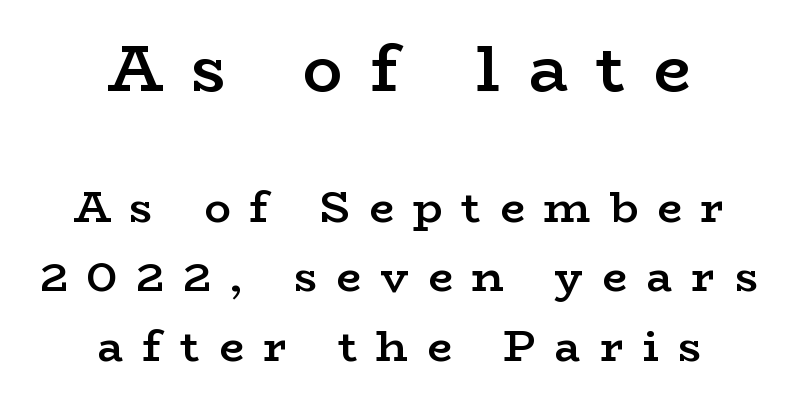
The image shows 66 px semibold, wide serif type, upright; set centered, normal line spacing (1.57x), unusually wide letter spacing (+0.43 em), not underlined; the first (top) block is 1.5x larger; low stroke contrast and a medium x-height.
